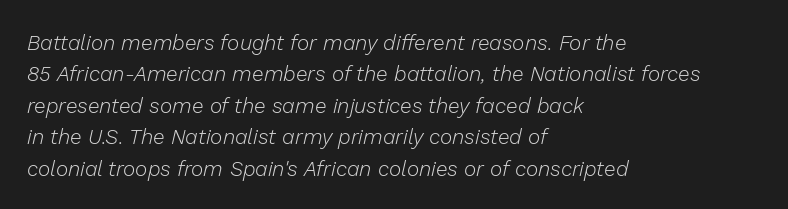
Q: Is the text bold? A: No.
Q: Is the text italic (slanted)? A: Yes, it leans right by about 13 degrees.
Q: Is the text underlined? A: No.
Q: How is the paragraph aligned? A: Left-aligned.
Q: Is the spacing between letters normal or unusually wide? A: Normal.
Q: Is the spacing between lines tight, normal or loose? A: Normal.
